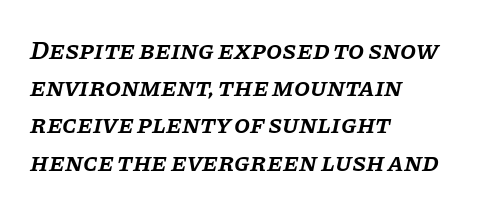
{"italic": "yes", "lean": "right", "slant_degrees": 11, "bold": "semi", "underline": "no", "align": "left", "line_spacing": "normal", "line_spacing_ratio": 1.43, "letter_spacing": "normal", "letter_spacing_em": 0.0, "glyph_px": 26}
